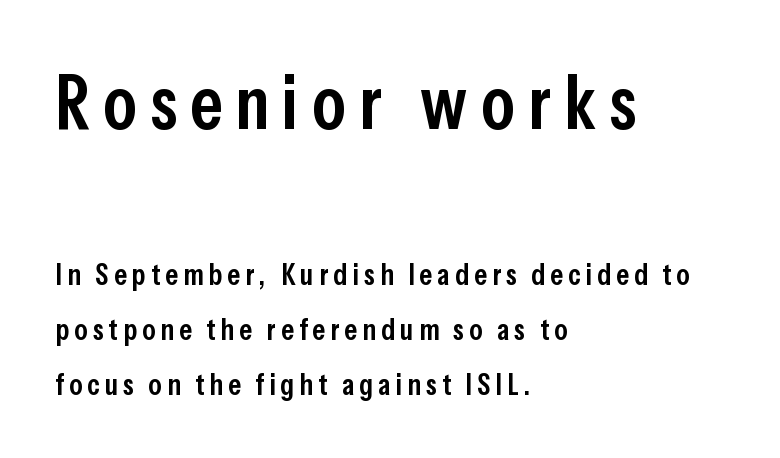
The image shows 76 px semibold, condensed sans-serif type, upright; set left-aligned, line spacing 1.83x, not underlined; the first (top) block is 2.53x larger; low stroke contrast and a medium x-height.
